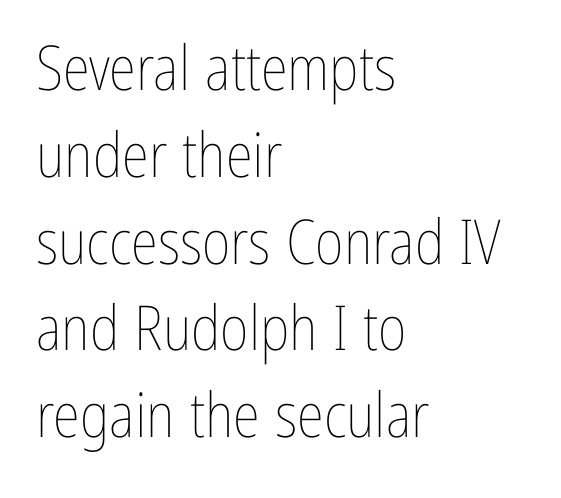
One glance says typical: line gaps are just what's usual. The letters stand straight up with perfectly vertical stems. Typeset ragged right — the left edge is the straight one. Note the varied advance widths — an 'i' is clearly narrower than an 'm'. The strip under each line holds only bare page. This is not heavy type; no bold has been used.
